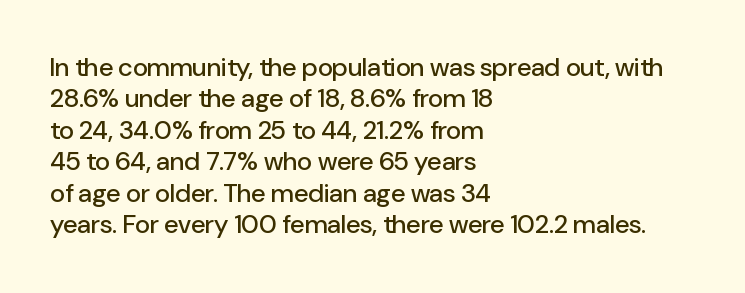
Tracking value appears to be zero — textbook default spacing. Rendered with straight, roman letterforms. Short and long lines alike share a common starting point at left. A bare baseline throughout the passage.
